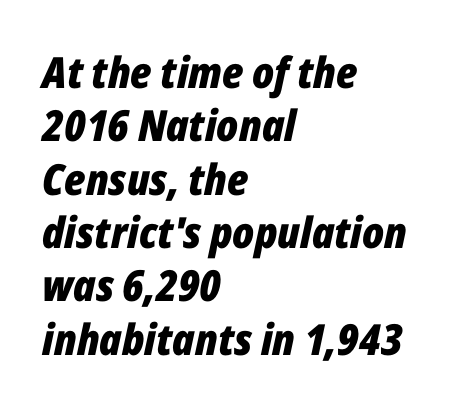
Q: Is the text bold? A: Yes.
Q: Is the text italic (slanted)? A: Yes, it leans right by about 12 degrees.
Q: Is the text underlined? A: No.
Q: How is the paragraph aligned? A: Left-aligned.
Q: Is the spacing between letters normal or unusually wide? A: Normal.
Q: Width (condensed, normal, or wide)? A: Condensed.
Q: Stroke contrast? A: Low.
Q: x-height? A: Medium.
Q: Monospaced? A: No.
